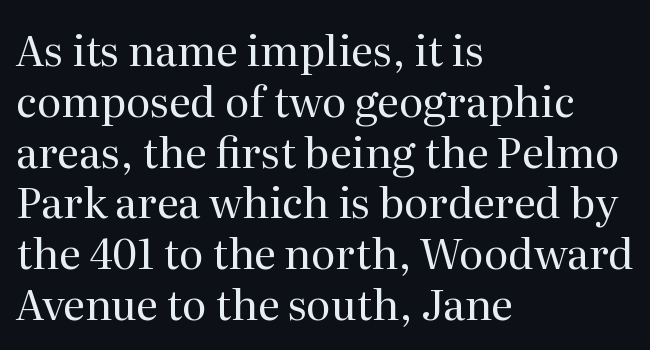
The image shows 42 px regular-weight serif type, upright; set left-aligned, line spacing 1.21x, normal letter spacing, not underlined; medium stroke contrast and a medium x-height.
